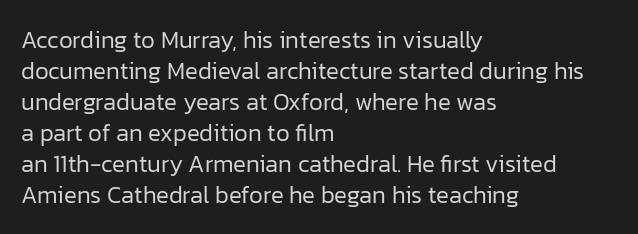
Q: Is the text bold? A: No.
Q: Is the text italic (slanted)? A: No, it is upright.
Q: Is the text underlined? A: No.
Q: How is the paragraph aligned? A: Left-aligned.
Q: Is the spacing between letters normal or unusually wide? A: Normal.
Q: Is the spacing between lines tight, normal or loose? A: Normal.
